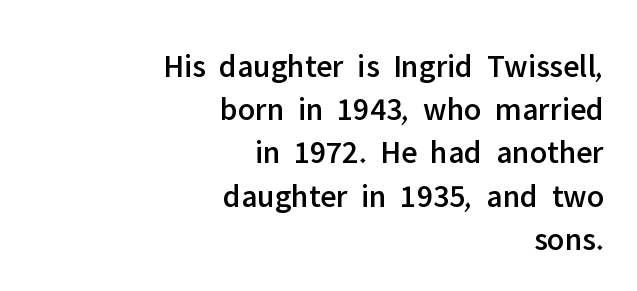
The image shows 33 px sans-serif type, upright; set right-aligned, normal line spacing (1.31x), normal letter spacing, not underlined; low stroke contrast and a medium x-height.
